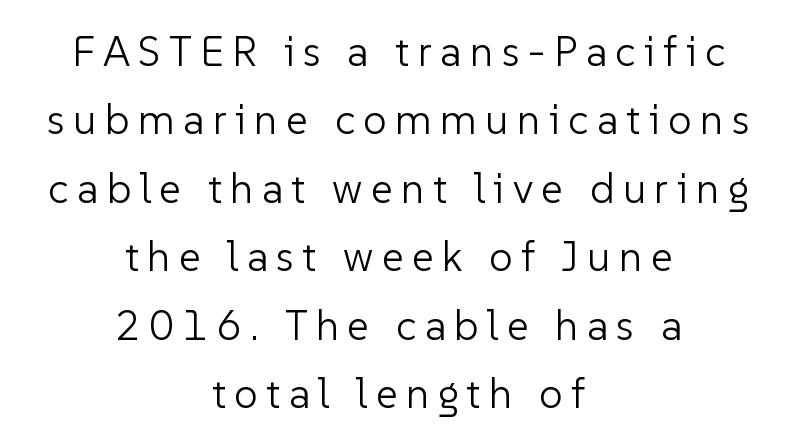
The image shows 42 px light sans-serif type, upright; set centered, normal line spacing (1.63x), unusually wide letter spacing (+0.2 em), not underlined; low stroke contrast and a medium x-height.
